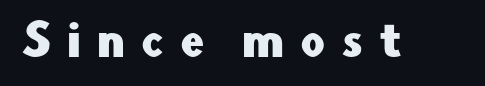
Typographically, this falls in the sans-serif category. Each row of text sits above clean, open space. A typesetter would call this heavily tracked-out type. The lettering holds an erect, upright posture throughout. Looks like regular typesetting: each glyph gets only the width it needs.
